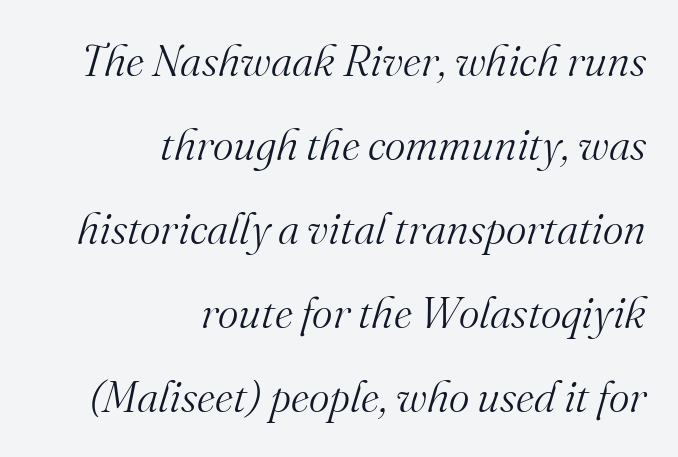
A student would call this right alignment; a typographer would say flush right, rag left. Interline gaps are noticeably wide in this sample. The letters are slanted; this is an italic face. Each word holds together tightly as a unit, with standard inter-letter gaps.
